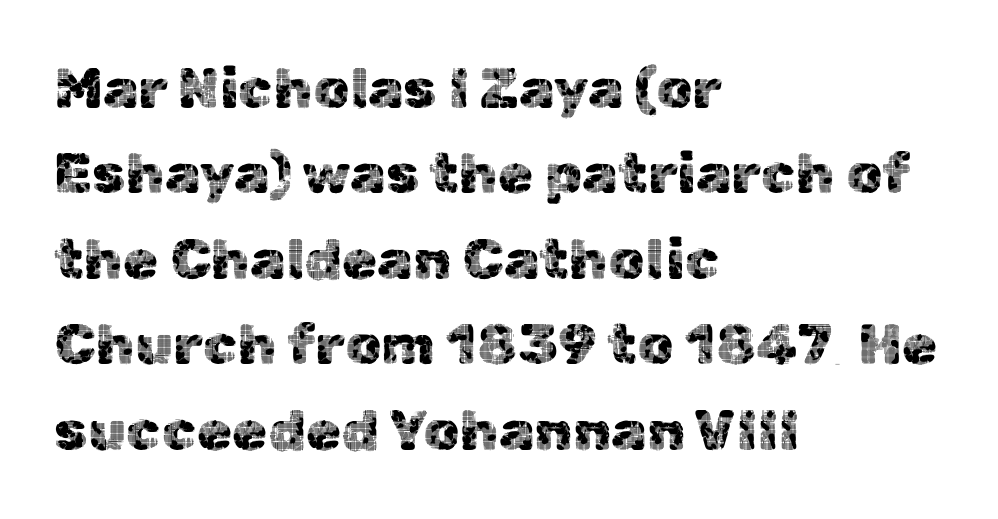
The image shows 57 px sans-serif type, upright; set left-aligned, normal line spacing (1.5x), normal letter spacing, not underlined; a medium x-height.
